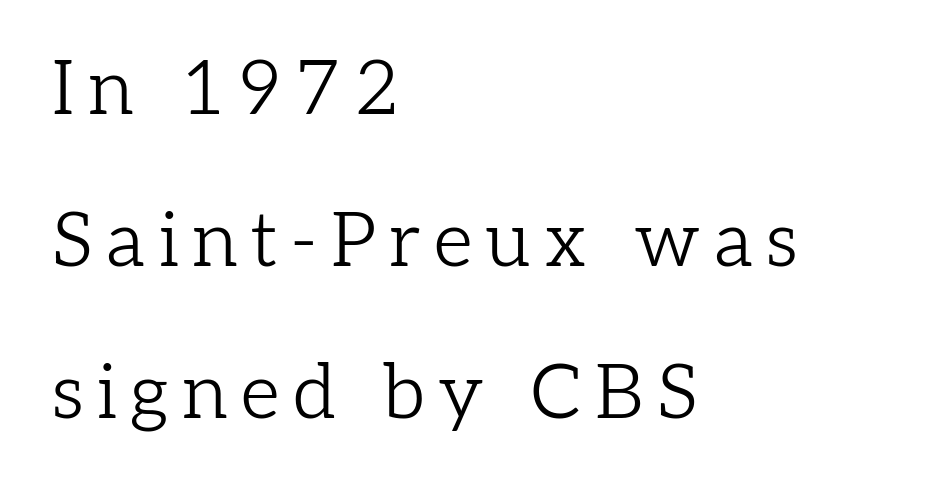
{"serif": "yes", "italic": "no", "bold": "no", "weight": "light", "width": "normal", "stroke_contrast": "low", "x_height": "medium", "monospaced": "no", "underline": "no", "align": "left", "line_spacing": "loose", "line_spacing_ratio": 2.0, "glyph_px": 76}
